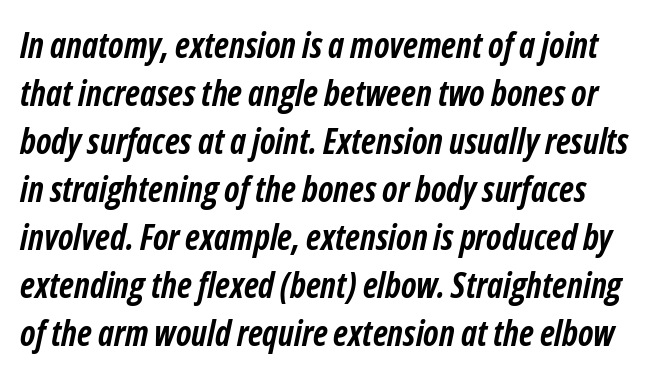
Q: Is the text bold? A: Yes.
Q: Is the text italic (slanted)? A: Yes, it leans right by about 12 degrees.
Q: Is the text underlined? A: No.
Q: Is the spacing between letters normal or unusually wide? A: Normal.
Q: Is the spacing between lines tight, normal or loose? A: Normal.
Q: Width (condensed, normal, or wide)? A: Condensed.
Q: Stroke contrast? A: Low.
Q: x-height? A: Medium.
Q: Monospaced? A: No.
